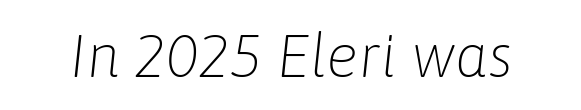
A quiet, ordinary-to-light weight characterises the typeface. Posture: slanted. Character widths vary here, with narrow letters taking less room than wide ones. Unmarked baselines from the first word to the last. Letter spacing: default.
